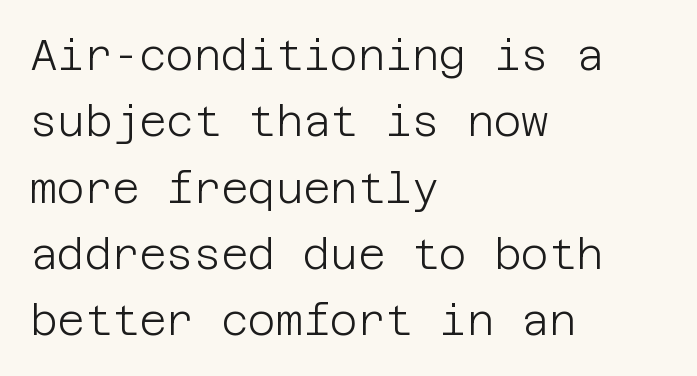
{"serif": "no", "italic": "no", "bold": "no", "weight": "light", "width": "normal", "stroke_contrast": "low", "x_height": "large", "underline": "no", "align": "left", "line_spacing": "normal", "line_spacing_ratio": 1.58, "letter_spacing": "normal", "letter_spacing_em": 0.0, "glyph_px": 42}
